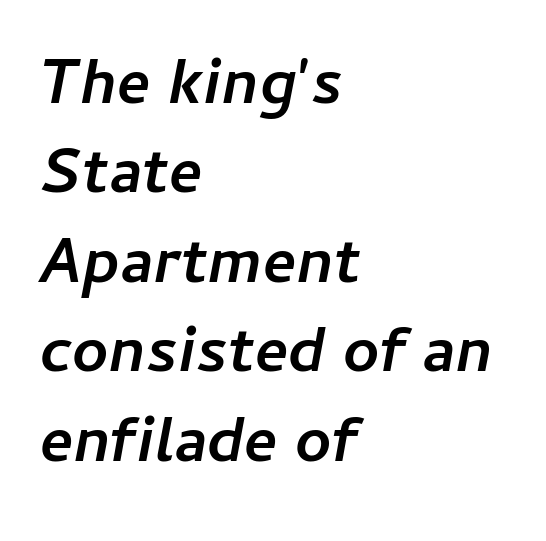
The image shows 63 px semibold type, italic (leaning right); set left-aligned, normal line spacing (1.42x), normal letter spacing, not underlined; low stroke contrast and a medium x-height.
